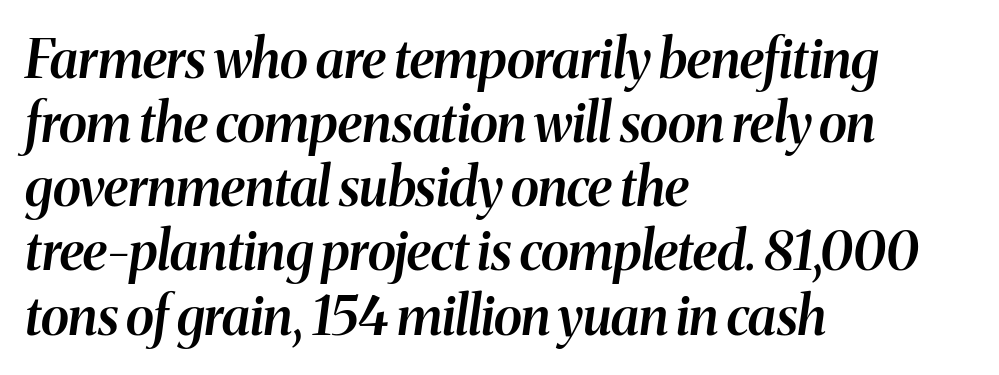
When letters slant like this, we call the style italic. Is this a fixed-width face? No — the glyphs have proportional, varying widths. Each word holds together tightly as a unit, with standard inter-letter gaps. Where is the straight margin? On the left. Letters rest on an invisible, unmarked baseline. This is moderately heavy type, rendered in semibold.
